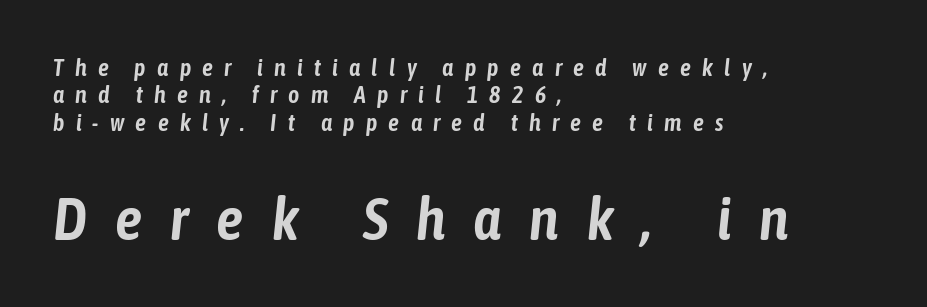
Cramped leading. Quick note: underline off. The face used here is proportionally spaced, like ordinary book or web type. Slant detected: the letters are inclined.
